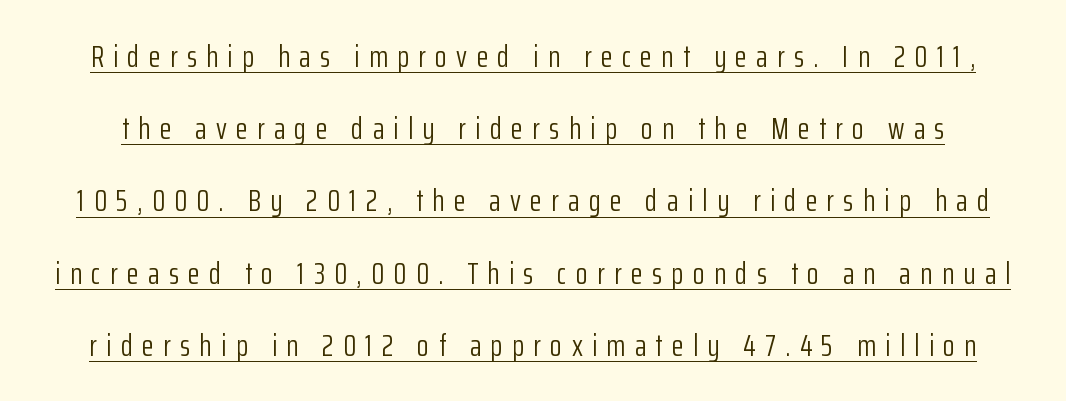
The image shows 31 px light, condensed sans-serif type, upright; set loose line spacing (2.33x), unusually wide letter spacing (+0.3 em), underlined; low stroke contrast and a medium x-height.
